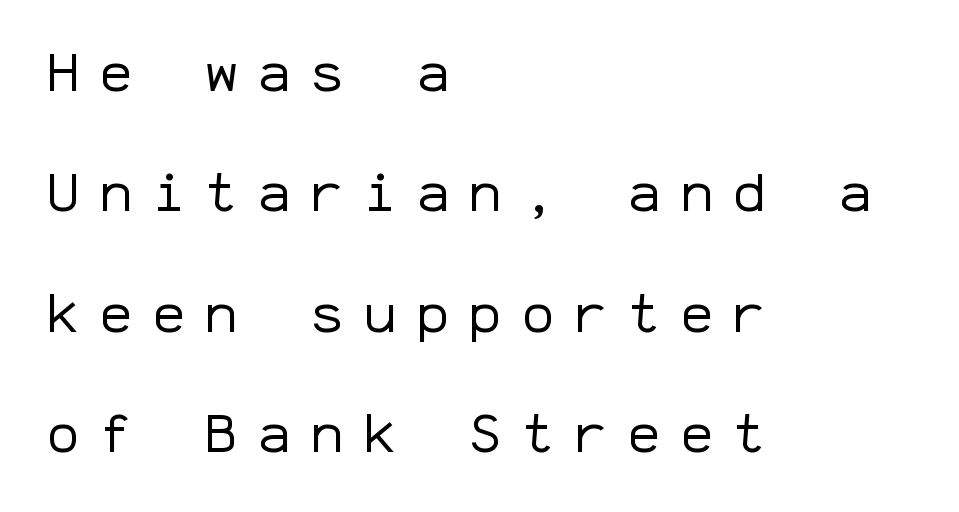
The image shows 55 px regular-weight sans-serif type, upright, monospaced; set left-aligned, loose line spacing (2.19x), unusually wide letter spacing (+0.36 em), not underlined; low stroke contrast and a medium x-height.
